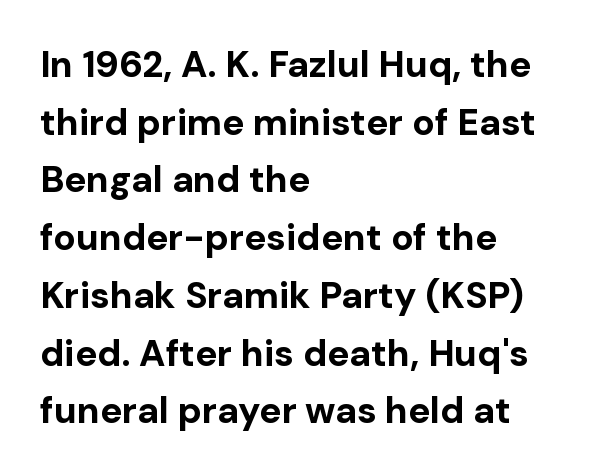
{"serif": "no", "italic": "no", "bold": "yes", "weight": "bold", "width": "normal", "stroke_contrast": "low", "x_height": "medium", "monospaced": "no", "underline": "no", "align": "left", "line_spacing": "normal", "line_spacing_ratio": 1.56, "letter_spacing": "normal", "letter_spacing_em": 0.0, "glyph_px": 37}
